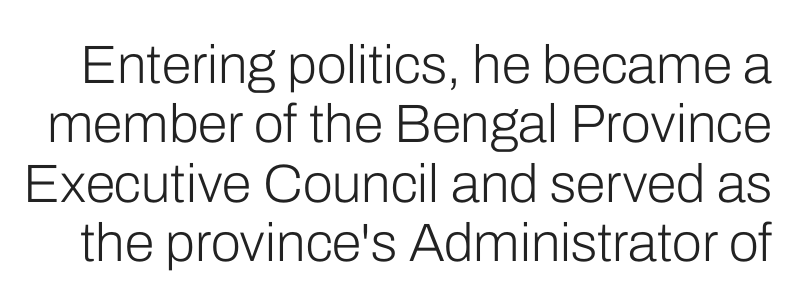
The image shows 54 px light sans-serif type, upright; set tight line spacing (1.1x), normal letter spacing, not underlined; low stroke contrast and a medium x-height.
